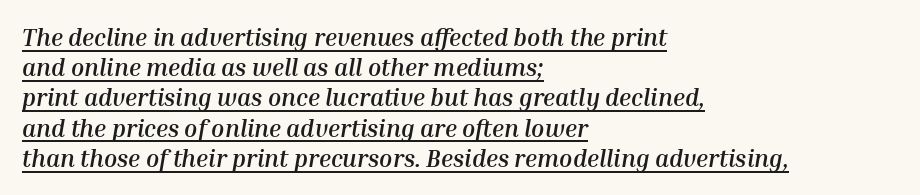
The image shows 24 px bold type, italic (leaning right); set left-aligned, normal line spacing (1.26x), normal letter spacing, underlined.
